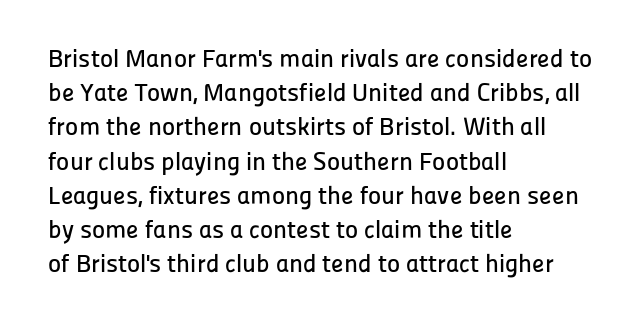
The image shows 25 px text type, upright; set left-aligned, normal line spacing (1.37x), normal letter spacing, not underlined.
